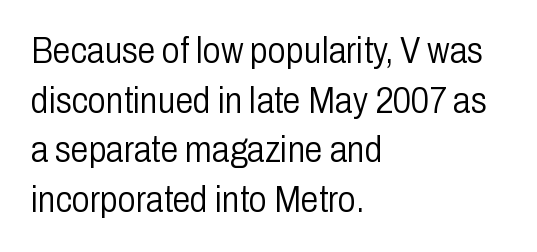
The image shows 36 px light, condensed sans-serif type, upright; set left-aligned, normal line spacing (1.38x), normal letter spacing, not underlined; low stroke contrast and a medium x-height.
